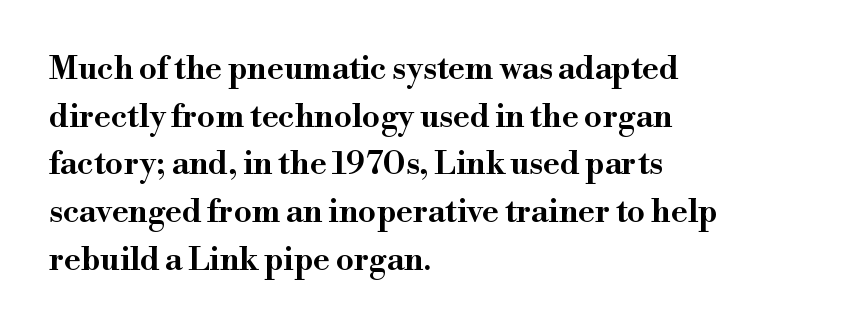
{"serif": "yes", "italic": "no", "width": "wide", "stroke_contrast": "high", "x_height": "small", "monospaced": "no", "underline": "no", "align": "left", "line_spacing": "normal", "line_spacing_ratio": 1.49, "letter_spacing": "normal", "letter_spacing_em": 0.0, "glyph_px": 32}
